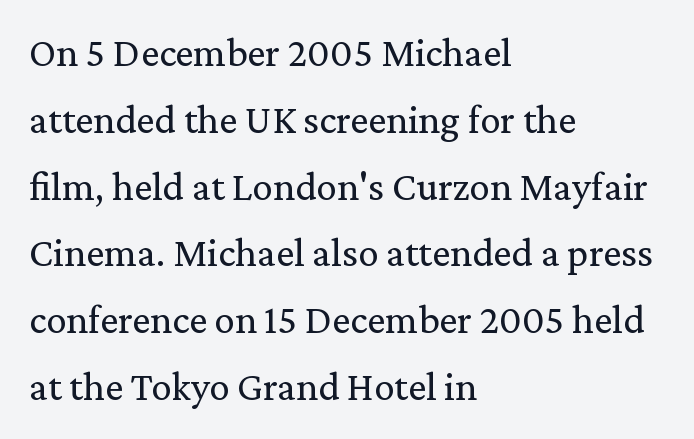
You could not count columns in this text — the font is proportionally spaced. The typeface chosen for these lines features serifs. The vertical gap from one line to the next is medium. The words here are not underlined.
